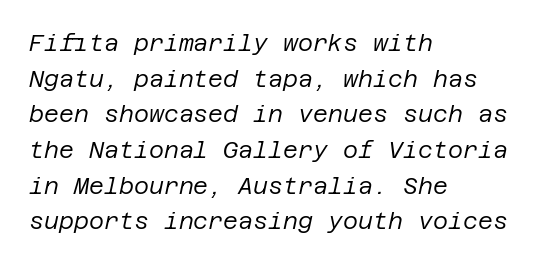
Q: Is the text bold? A: No.
Q: Is the text italic (slanted)? A: Yes, it leans right by about 12 degrees.
Q: Is the text underlined? A: No.
Q: How is the paragraph aligned? A: Left-aligned.
Q: Is the spacing between letters normal or unusually wide? A: Normal.
Q: Is the spacing between lines tight, normal or loose? A: Normal.
